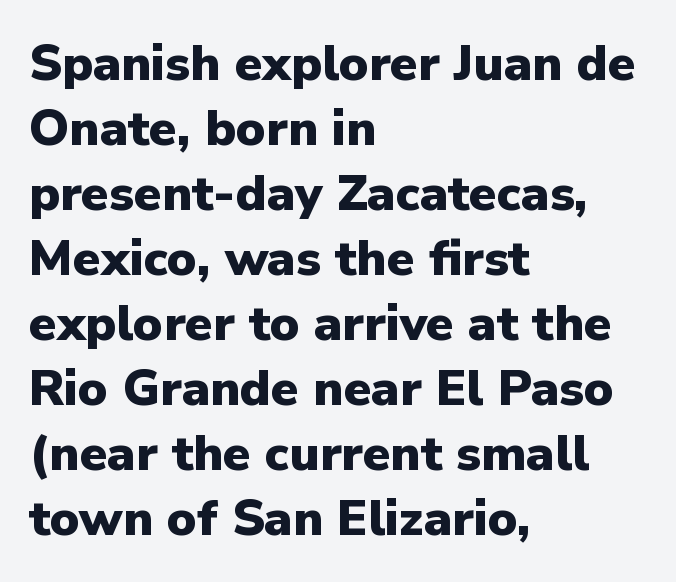
The image shows 50 px heavy sans-serif type, upright; set left-aligned, normal line spacing (1.3x), normal letter spacing, not underlined; low stroke contrast and a medium x-height.
